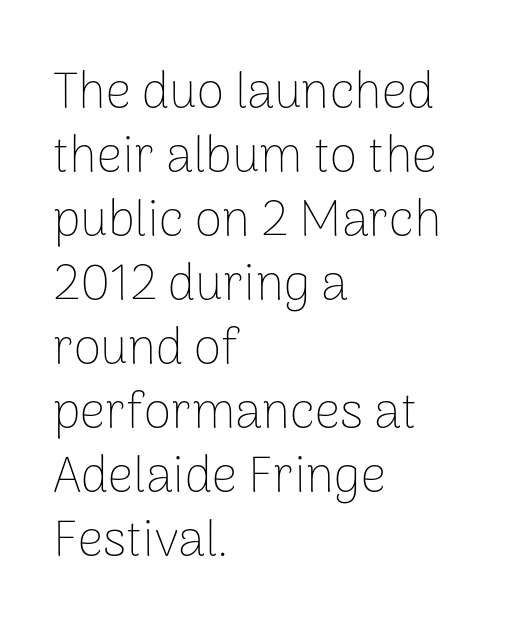
Q: Is the text bold? A: No.
Q: Is the text italic (slanted)? A: No, it is upright.
Q: Is the typeface a serif or a sans-serif typeface? A: Sans-serif.
Q: Is the text underlined? A: No.
Q: How is the paragraph aligned? A: Left-aligned.
Q: Is the spacing between letters normal or unusually wide? A: Normal.
Q: Is the spacing between lines tight, normal or loose? A: Normal.
Q: Width (condensed, normal, or wide)? A: Normal.
Q: Stroke contrast? A: Low.
Q: x-height? A: Medium.
Q: Monospaced? A: No.
